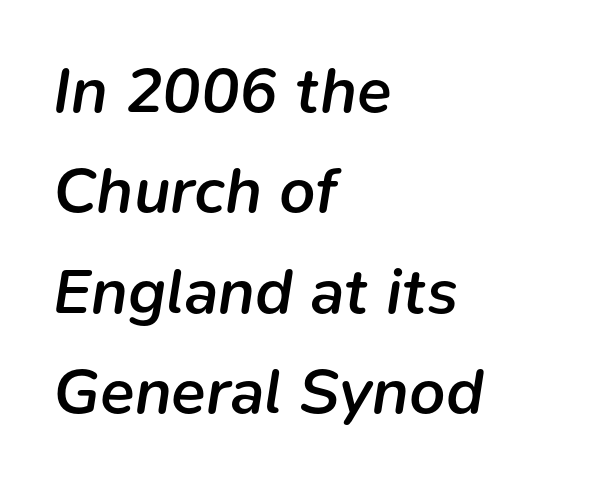
Q: Is the text bold? A: Semi-bold.
Q: Is the text italic (slanted)? A: Yes, it leans right by about 9 degrees.
Q: Is the text underlined? A: No.
Q: How is the paragraph aligned? A: Left-aligned.
Q: Is the spacing between letters normal or unusually wide? A: Normal.
Q: Is the spacing between lines tight, normal or loose? A: Normal.
Q: Width (condensed, normal, or wide)? A: Normal.
Q: Stroke contrast? A: Low.
Q: x-height? A: Medium.
Q: Monospaced? A: No.
